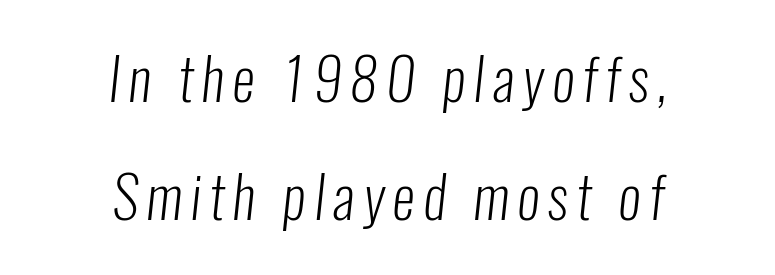
Is the block centered? Yes — each line is placed symmetrically about the middle. The block of text is sparse from top to bottom, with ample space between rows. Here the designer chose a conventional face with non-uniform glyph widths. Unlike a traditional serif, this face leaves its strokes unadorned. Has an underline been added? It has not.
